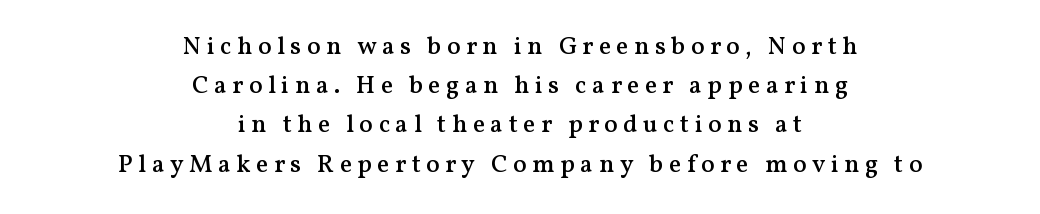
The image shows 25 px text type, upright; set centered, normal line spacing (1.57x), unusually wide letter spacing (+0.22 em), not underlined.
